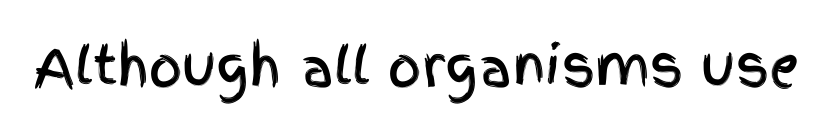
The image shows 52 px condensed sans-serif type, upright; set normal letter spacing, not underlined; a large x-height.
